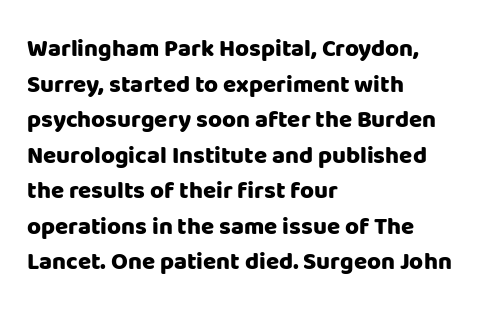
{"italic": "no", "bold": "yes", "underline": "no", "align": "left", "line_spacing": "normal", "line_spacing_ratio": 1.48, "letter_spacing": "normal", "letter_spacing_em": 0.0, "glyph_px": 24}
